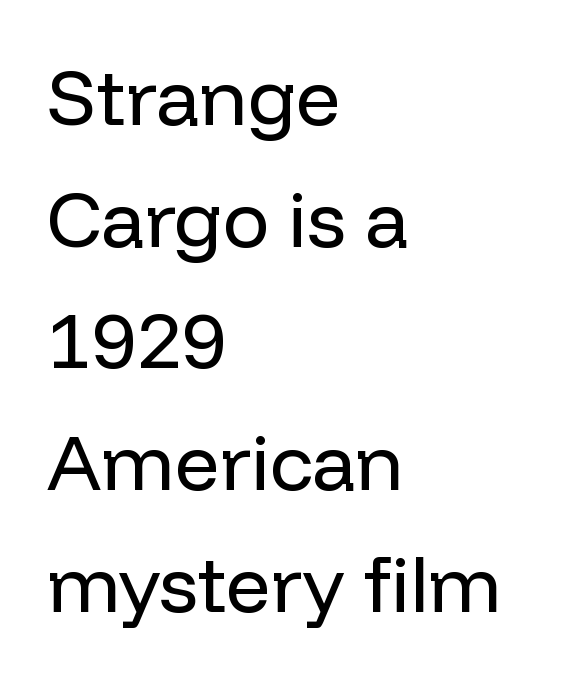
The image shows 78 px regular-weight sans-serif type, upright; set left-aligned, normal line spacing (1.56x), normal letter spacing, not underlined; low stroke contrast and a medium x-height.
